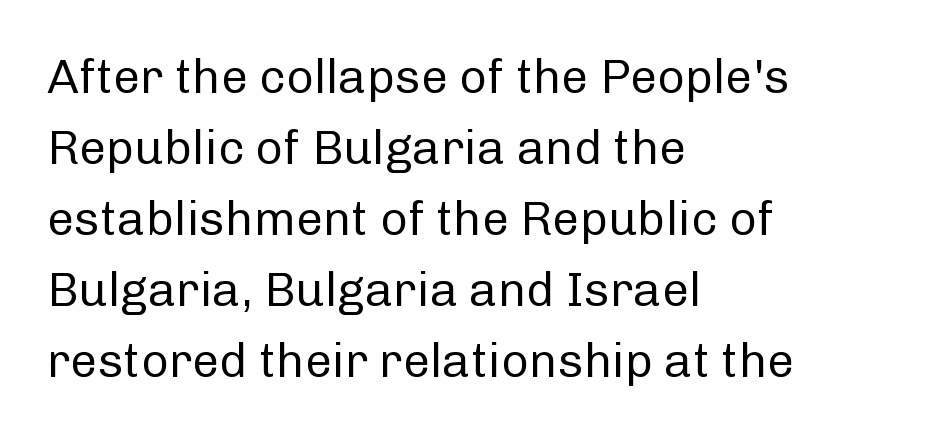
Q: Is the text bold? A: No.
Q: Is the text italic (slanted)? A: No, it is upright.
Q: Is the typeface a serif or a sans-serif typeface? A: Sans-serif.
Q: Is the text underlined? A: No.
Q: How is the paragraph aligned? A: Left-aligned.
Q: Is the spacing between letters normal or unusually wide? A: Normal.
Q: Is the spacing between lines tight, normal or loose? A: Normal.
Q: Width (condensed, normal, or wide)? A: Normal.
Q: Stroke contrast? A: Low.
Q: x-height? A: Medium.
Q: Monospaced? A: No.
